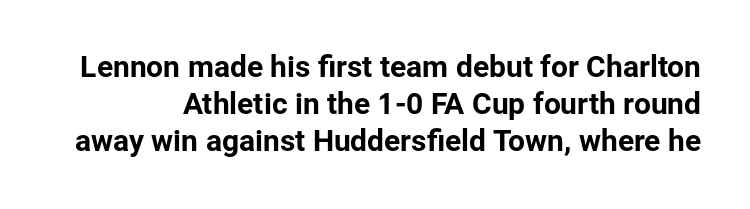
The image shows 30 px sans-serif type, upright; set line spacing 1.24x, normal letter spacing, not underlined; low stroke contrast and a medium x-height.
